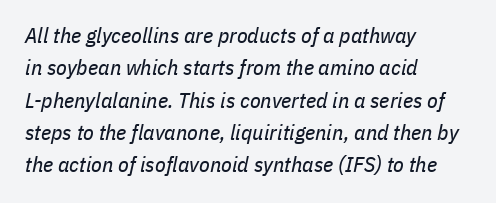
Q: Is the text bold? A: No.
Q: Is the text italic (slanted)? A: Yes, it leans right by about 11 degrees.
Q: Is the text underlined? A: No.
Q: How is the paragraph aligned? A: Left-aligned.
Q: Is the spacing between letters normal or unusually wide? A: Normal.
Q: Is the spacing between lines tight, normal or loose? A: Normal.
